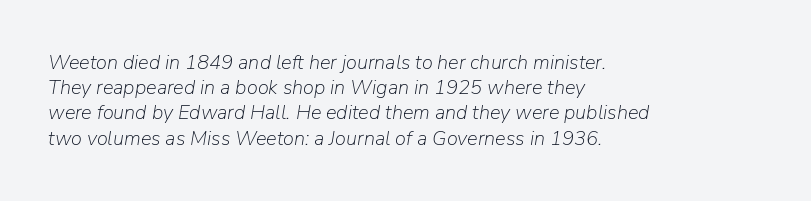
There's an unmistakable incline to the writing here. Leading: standard. Vertical stems look standard width or narrower in stroke. This sample uses plain, unmodified letter spacing.
